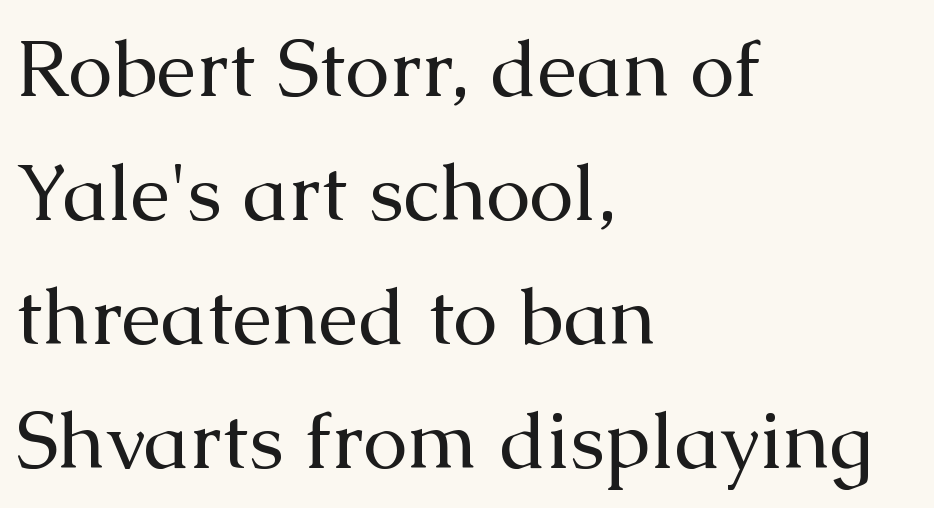
Q: Is the text bold? A: No.
Q: Is the text italic (slanted)? A: No, it is upright.
Q: Is the typeface a serif or a sans-serif typeface? A: Serif.
Q: Is the text underlined? A: No.
Q: How is the paragraph aligned? A: Left-aligned.
Q: Is the spacing between letters normal or unusually wide? A: Normal.
Q: Is the spacing between lines tight, normal or loose? A: Normal.
Q: Width (condensed, normal, or wide)? A: Normal.
Q: Stroke contrast? A: Medium.
Q: x-height? A: Medium.
Q: Monospaced? A: No.
